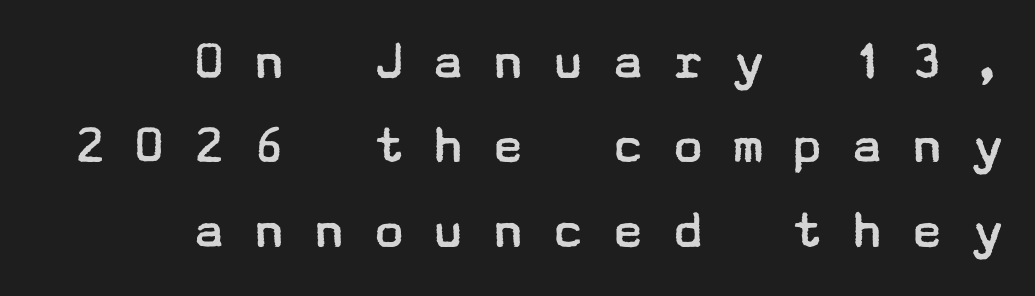
Rule under the text: the space is simply empty. A typesetter would mark this as roman, not italic. These lines are composed in type without serifs. Interline gaps are of average width in this sample. The rendering anchors every line to the right-hand side. Between one letter and the next there's a generous, obvious gap.
